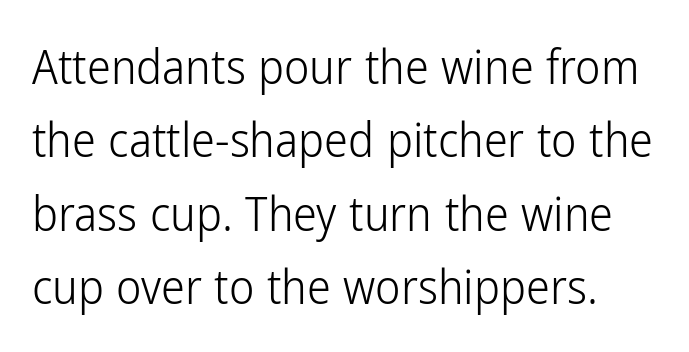
Q: Is the text bold? A: No.
Q: Is the text italic (slanted)? A: No, it is upright.
Q: Is the typeface a serif or a sans-serif typeface? A: Sans-serif.
Q: Is the text underlined? A: No.
Q: Is the spacing between letters normal or unusually wide? A: Normal.
Q: Is the spacing between lines tight, normal or loose? A: Normal.
Q: Width (condensed, normal, or wide)? A: Condensed.
Q: Stroke contrast? A: Low.
Q: x-height? A: Medium.
Q: Monospaced? A: No.
